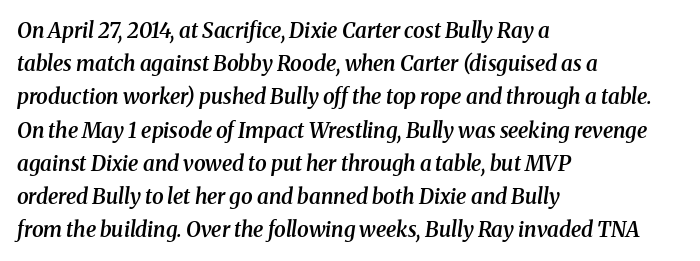
Q: Is the text bold? A: Semi-bold.
Q: Is the text italic (slanted)? A: Yes, it leans right by about 8 degrees.
Q: Is the text underlined? A: No.
Q: How is the paragraph aligned? A: Left-aligned.
Q: Is the spacing between letters normal or unusually wide? A: Normal.
Q: Is the spacing between lines tight, normal or loose? A: Normal.
